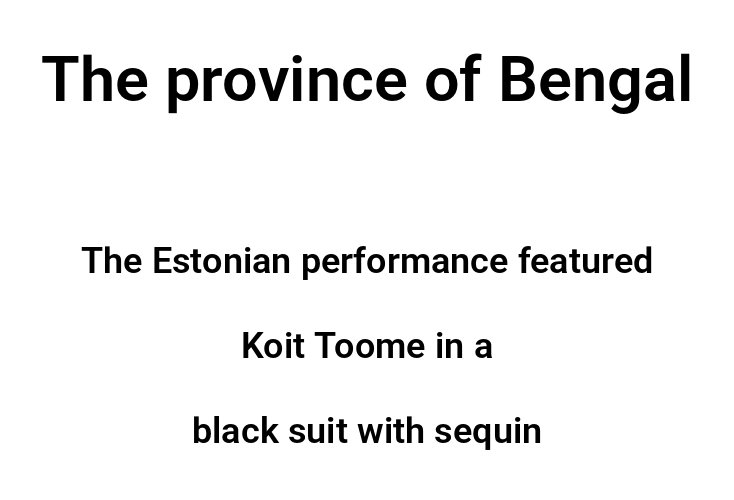
Q: Is the text italic (slanted)? A: No, it is upright.
Q: Is the typeface a serif or a sans-serif typeface? A: Sans-serif.
Q: Is the text underlined? A: No.
Q: How is the paragraph aligned? A: Centered.
Q: Is the spacing between letters normal or unusually wide? A: Normal.
Q: Is the spacing between lines tight, normal or loose? A: Loose.
Q: Which block of text is set in a larger size, the first (top) or the second (bottom)? A: The first (top) one.
Q: Width (condensed, normal, or wide)? A: Normal.
Q: Stroke contrast? A: Low.
Q: x-height? A: Medium.
Q: Monospaced? A: No.
